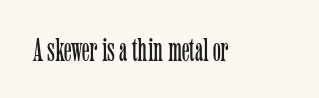
Honestly, there is no underline to notice here at all. Bold? No — there's no thickening of the strokes. Designer's note — italics off, roman on. Character widths vary here, with narrow letters taking less room than wide ones. You can tell from the footed stems that serif type was used. Letter spacing: default.
